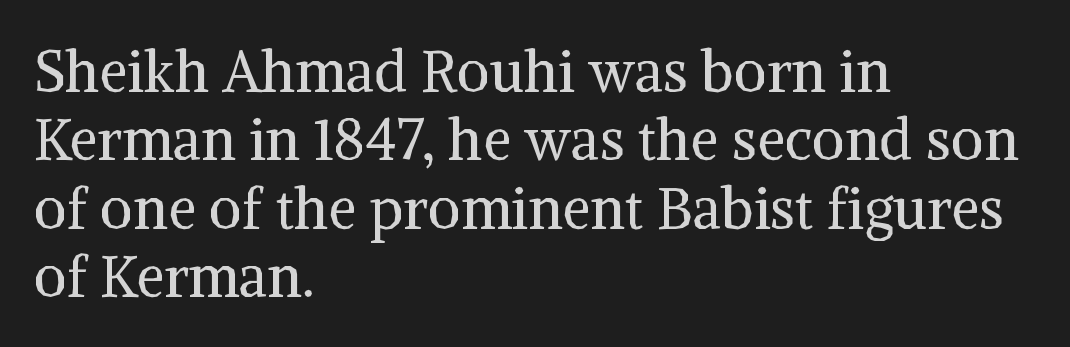
The image shows 57 px regular-weight serif type, upright; set left-aligned, line spacing 1.2x, normal letter spacing, not underlined; medium stroke contrast and a medium x-height.
